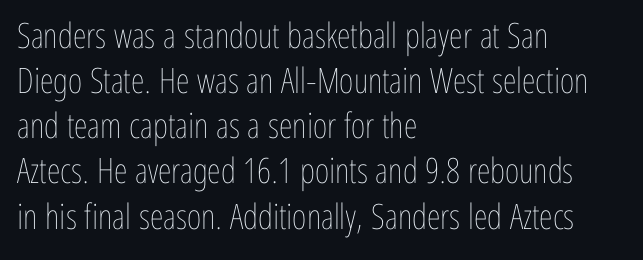
The image shows 35 px thin, condensed type, upright; set left-aligned, normal line spacing (1.29x), normal letter spacing, not underlined; low stroke contrast and a medium x-height.
